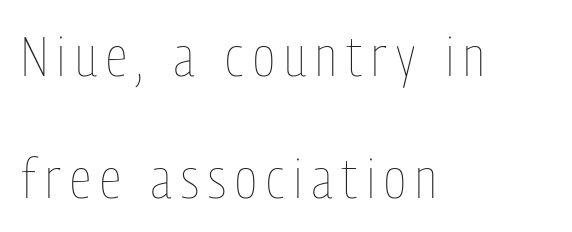
Q: Is the text bold? A: No.
Q: Is the text italic (slanted)? A: No, it is upright.
Q: Is the text underlined? A: No.
Q: How is the paragraph aligned? A: Left-aligned.
Q: Is the spacing between lines tight, normal or loose? A: Loose.
Q: Width (condensed, normal, or wide)? A: Condensed.
Q: Stroke contrast? A: Low.
Q: x-height? A: Medium.
Q: Monospaced? A: No.
